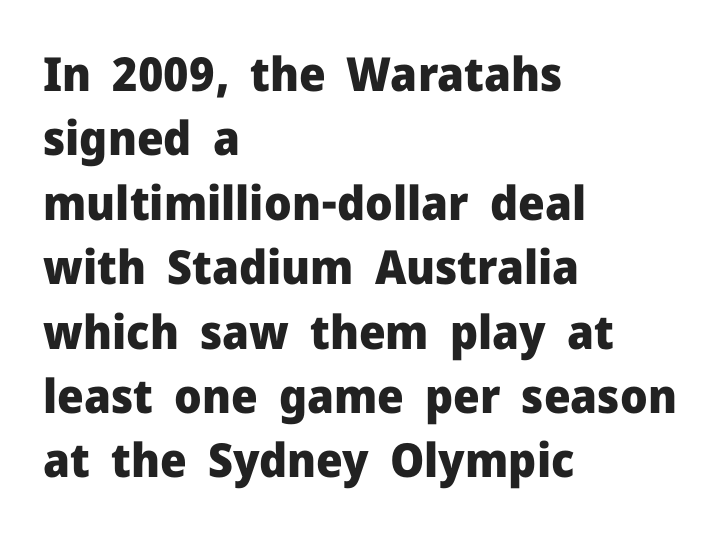
Strokes here are thick enough to call this a true bold. Descenders hang freely into open space. Leading matches the norm, producing a regular column. Style check: upright. Left-aligned paragraph, ragged on the right.
